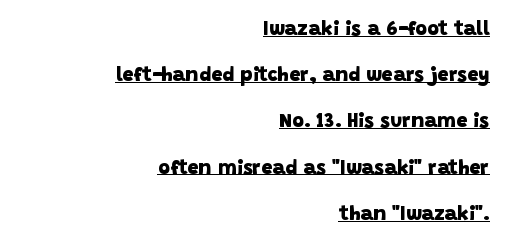
The image shows 20 px bold type; set right-aligned, loose line spacing (2.31x), normal letter spacing, underlined.
